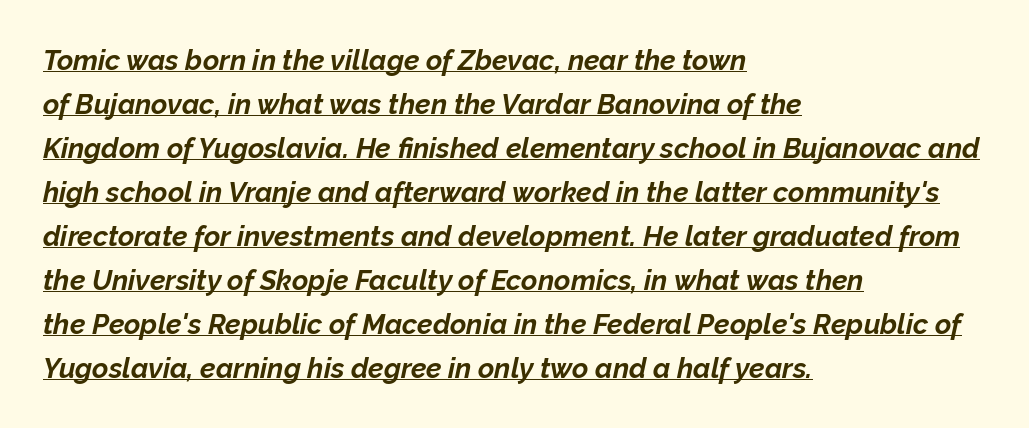
{"italic": "yes", "lean": "right", "slant_degrees": 12, "bold": "yes", "weight": "bold", "width": "normal", "stroke_contrast": "low", "x_height": "medium", "monospaced": "no", "underline": "yes", "align": "left", "line_spacing": "normal", "line_spacing_ratio": 1.57, "letter_spacing": "normal", "letter_spacing_em": 0.0, "glyph_px": 28}
